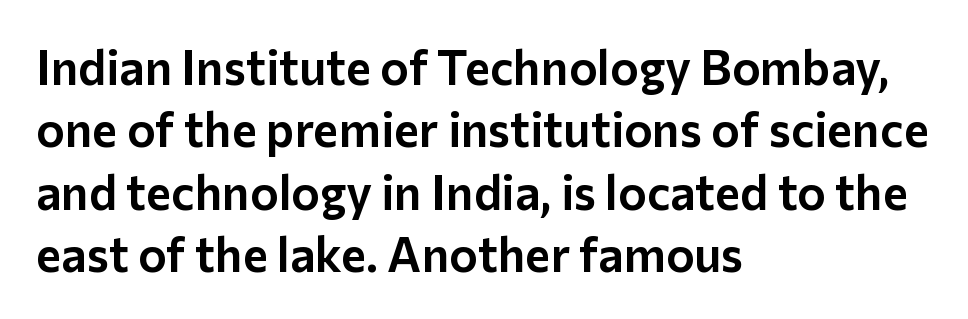
Typeset ragged right — the left edge is the straight one. These lines are rendered in a variable-pitch font. Decoration check: the copy has no underline. In terms of letterspacing, this is plain default setting. When letters stand straight like this, we call the style roman or upright. The leading is moderate, giving the passage an even texture.
